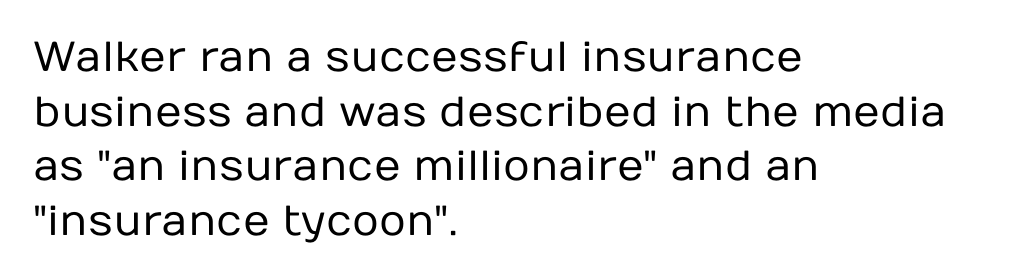
{"serif": "no", "italic": "no", "bold": "no", "weight": "regular", "width": "normal", "stroke_contrast": "low", "x_height": "medium", "monospaced": "no", "underline": "no", "align": "left", "line_spacing": "normal", "line_spacing_ratio": 1.3, "letter_spacing": "normal", "letter_spacing_em": 0.0, "glyph_px": 42}
